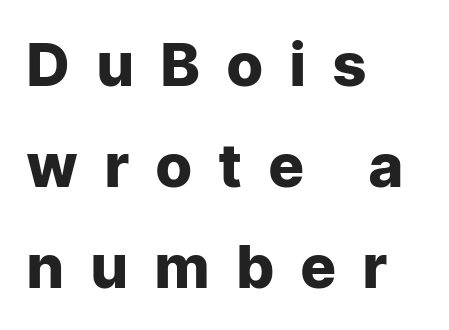
{"serif": "no", "italic": "no", "bold": "yes", "weight": "heavy", "width": "normal", "stroke_contrast": "low", "x_height": "medium", "monospaced": "no", "underline": "no", "align": "left", "line_spacing": "normal", "line_spacing_ratio": 1.68, "letter_spacing": "wide", "letter_spacing_em": 0.46, "glyph_px": 60}
